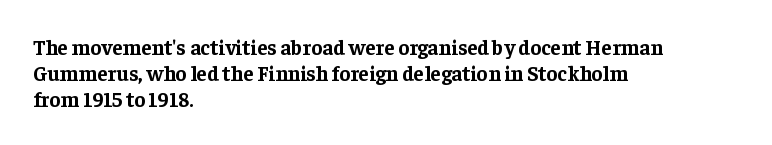
{"italic": "no", "bold": "yes", "underline": "no", "align": "left", "line_spacing_ratio": 1.23, "letter_spacing": "normal", "letter_spacing_em": 0.0, "glyph_px": 21}
